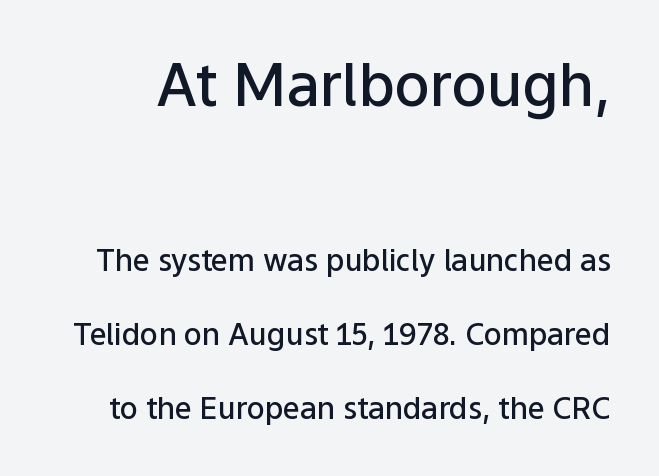
Q: Is the text bold? A: Semi-bold.
Q: Is the text italic (slanted)? A: No, it is upright.
Q: Is the typeface a serif or a sans-serif typeface? A: Sans-serif.
Q: Is the text underlined? A: No.
Q: Is the spacing between letters normal or unusually wide? A: Normal.
Q: Is the spacing between lines tight, normal or loose? A: Loose.
Q: Which block of text is set in a larger size, the first (top) or the second (bottom)? A: The first (top) one.
Q: Width (condensed, normal, or wide)? A: Normal.
Q: Stroke contrast? A: Low.
Q: x-height? A: Medium.
Q: Monospaced? A: No.
